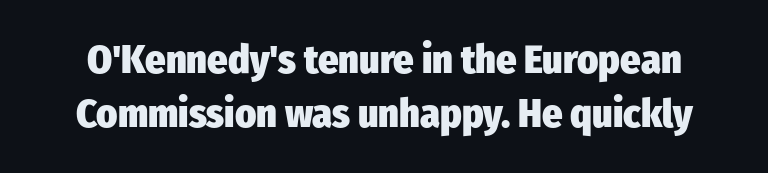
{"serif": "no", "italic": "no", "bold": "yes", "weight": "heavy", "width": "condensed", "stroke_contrast": "low", "x_height": "medium", "monospaced": "no", "underline": "no", "line_spacing": "normal", "line_spacing_ratio": 1.34, "letter_spacing": "normal", "letter_spacing_em": 0.0, "glyph_px": 40}
